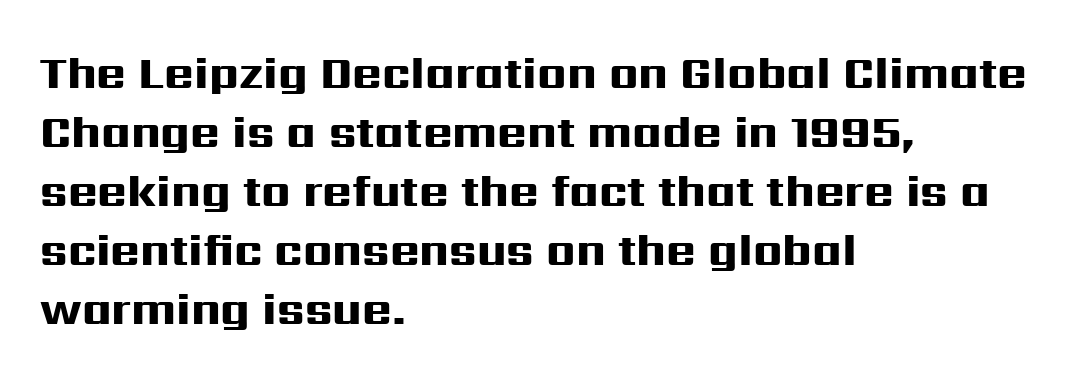
The image shows 45 px heavy, wide sans-serif type, upright; set left-aligned, normal line spacing (1.31x), normal letter spacing, not underlined; high stroke contrast and a medium x-height.
